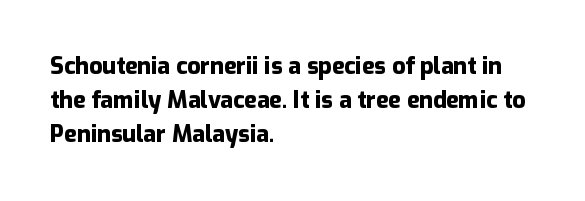
Q: Is the text bold? A: Yes.
Q: Is the text italic (slanted)? A: No, it is upright.
Q: Is the text underlined? A: No.
Q: How is the paragraph aligned? A: Left-aligned.
Q: Is the spacing between letters normal or unusually wide? A: Normal.
Q: Is the spacing between lines tight, normal or loose? A: Normal.
